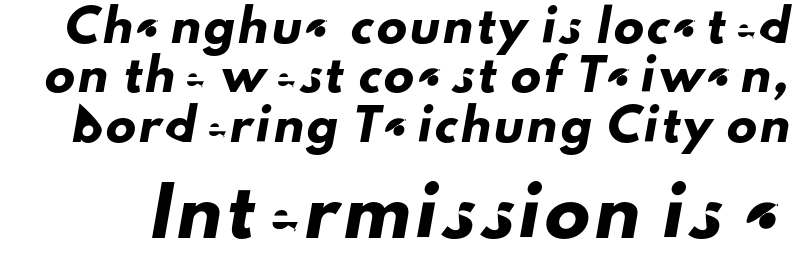
{"serif": "no", "width": "normal", "stroke_contrast": "low", "x_height": "small", "monospaced": "no", "underline": "no", "line_spacing": "normal", "line_spacing_ratio": 1.65, "larger_block": "second", "size_ratio": 1.5, "glyph_px": 45}
